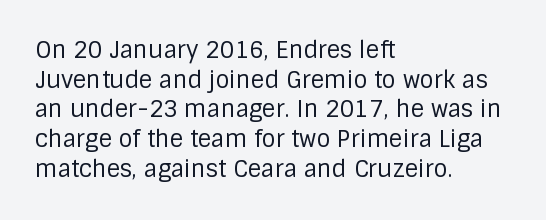
Q: Is the text bold? A: No.
Q: Is the text italic (slanted)? A: No, it is upright.
Q: Is the text underlined? A: No.
Q: How is the paragraph aligned? A: Left-aligned.
Q: Is the spacing between letters normal or unusually wide? A: Normal.
Q: Is the spacing between lines tight, normal or loose? A: Normal.
